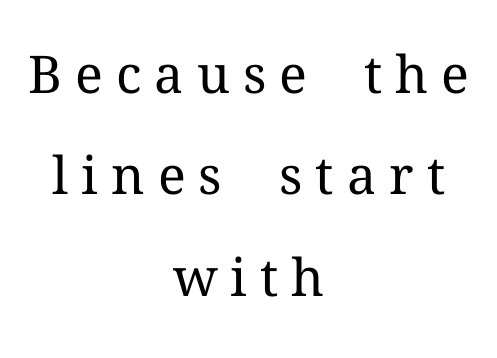
The typesetter chose a symmetrical, centered arrangement here. Think standard paragraph weight, or any step lighter than that. The passage shown is typed in a proportional face where columns would drift. Loose tracking; the words dissolve into strings of separated letters. Observe the serifs anchoring each vertical stroke in this sample. The baseline area is clear.
